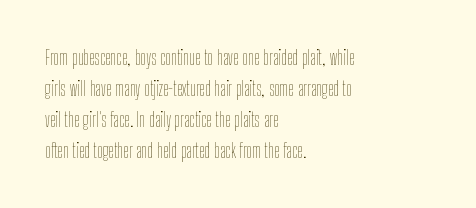
The image shows 20 px text type, upright; set left-aligned, normal line spacing (1.55x), normal letter spacing, not underlined.
